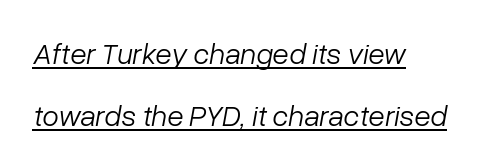
Is this a fixed-width face? No — the glyphs have proportional, varying widths. The tracking reads as untouched default to a designer's eye. The lettering tilts uniformly, giving the passage an italic look. The rendered words wear a rule along their underside. Vertically, the passage feels expansive, rows floating well apart. Each stroke keeps to a modest, everyday thickness or less.
